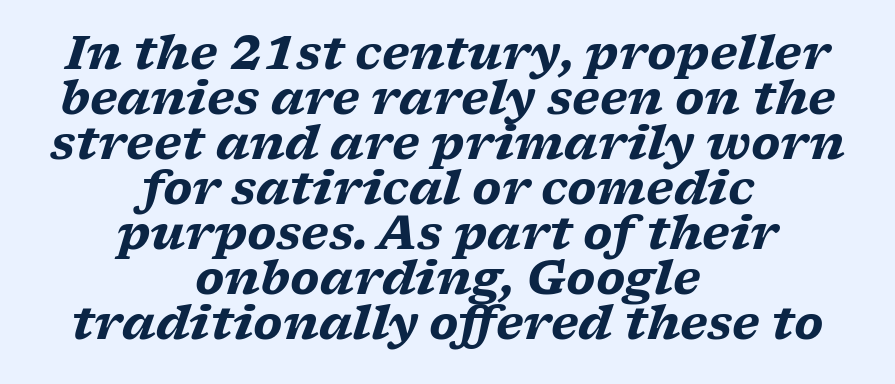
{"serif": "yes", "italic": "yes", "lean": "right", "slant_degrees": 17, "bold": "yes", "weight": "heavy", "width": "wide", "stroke_contrast": "low", "x_height": "medium", "monospaced": "no", "underline": "no", "align": "center", "line_spacing": "tight", "line_spacing_ratio": 0.98, "letter_spacing": "normal", "letter_spacing_em": 0.0, "glyph_px": 46}
